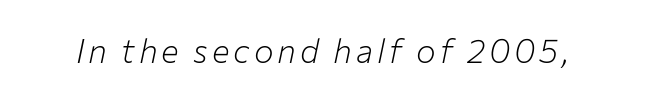
{"italic": "yes", "lean": "right", "slant_degrees": 12, "bold": "no", "weight": "light", "width": "normal", "stroke_contrast": "low", "x_height": "medium", "monospaced": "no", "underline": "no", "glyph_px": 33}
